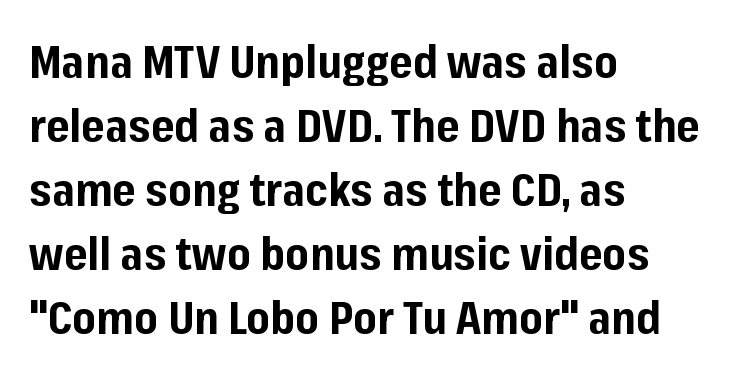
Q: Is the text bold? A: Yes.
Q: Is the text italic (slanted)? A: No, it is upright.
Q: Is the typeface a serif or a sans-serif typeface? A: Sans-serif.
Q: Is the text underlined? A: No.
Q: How is the paragraph aligned? A: Left-aligned.
Q: Is the spacing between letters normal or unusually wide? A: Normal.
Q: Is the spacing between lines tight, normal or loose? A: Normal.
Q: Width (condensed, normal, or wide)? A: Normal.
Q: Stroke contrast? A: Low.
Q: x-height? A: Medium.
Q: Monospaced? A: No.
